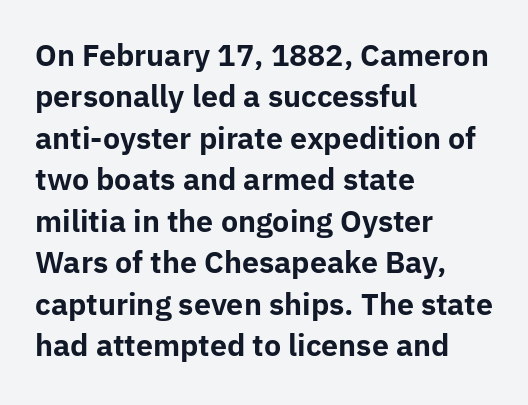
The image shows 29 px bold sans-serif type, upright; set left-aligned, normal line spacing (1.43x), normal letter spacing, not underlined; low stroke contrast and a medium x-height.
